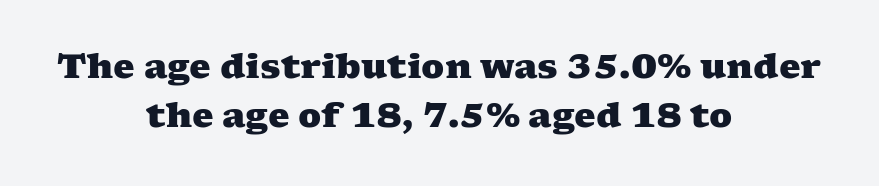
I'd describe the lettering as bold — thick and assertive. Look at the bottom of the vertical strokes: they flare into serifs here. Honestly, the letter spacing is just normal — you wouldn't notice it. The area under the type is left untouched. The passage shown stacks its lines at a standard gap. Casual observation: everything's sitting right in the middle.
